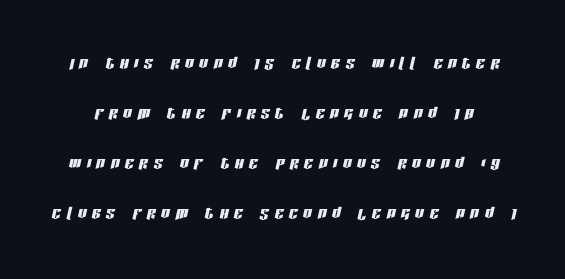
Whoever set this chose breathing room over compactness in the vertical rhythm. Type without underlining. This is oblique type, the kind used for emphasis or titles. Tracking here is generous; glyphs stand well apart from one another.
